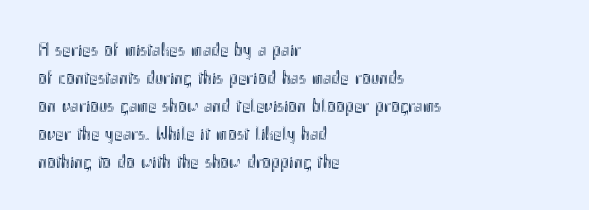
The image shows 20 px text type, upright; set left-aligned, normal line spacing (1.4x), normal letter spacing, not underlined.
